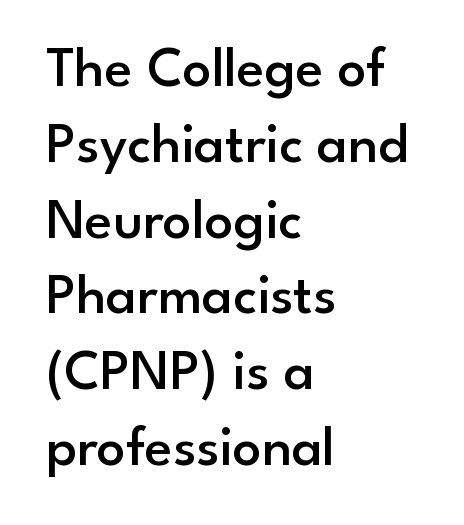
Q: Is the text bold? A: Semi-bold.
Q: Is the text italic (slanted)? A: No, it is upright.
Q: Is the typeface a serif or a sans-serif typeface? A: Sans-serif.
Q: Is the text underlined? A: No.
Q: How is the paragraph aligned? A: Left-aligned.
Q: Is the spacing between letters normal or unusually wide? A: Normal.
Q: Is the spacing between lines tight, normal or loose? A: Normal.
Q: Width (condensed, normal, or wide)? A: Normal.
Q: Stroke contrast? A: Low.
Q: x-height? A: Small.
Q: Monospaced? A: No.
